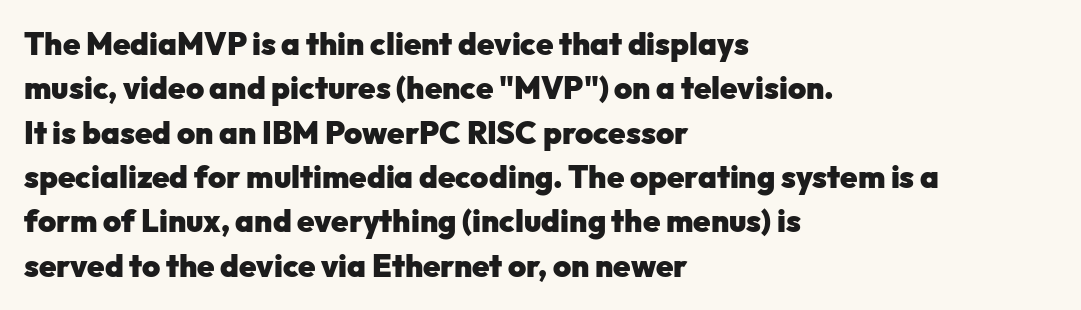
The passage shown is typed in a proportional face where columns would drift. The typesetter chose a ragged-right arrangement here. The foot of each line stays bare and open. Short note: letters normally spaced. This block has exactly the height ordinary leading produces.
